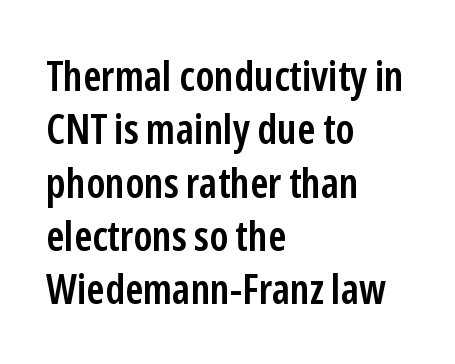
Q: Is the text bold? A: Semi-bold.
Q: Is the text italic (slanted)? A: No, it is upright.
Q: Is the typeface a serif or a sans-serif typeface? A: Sans-serif.
Q: Is the text underlined? A: No.
Q: How is the paragraph aligned? A: Left-aligned.
Q: Is the spacing between letters normal or unusually wide? A: Normal.
Q: Is the spacing between lines tight, normal or loose? A: Normal.
Q: Width (condensed, normal, or wide)? A: Condensed.
Q: Stroke contrast? A: Low.
Q: x-height? A: Medium.
Q: Monospaced? A: No.
